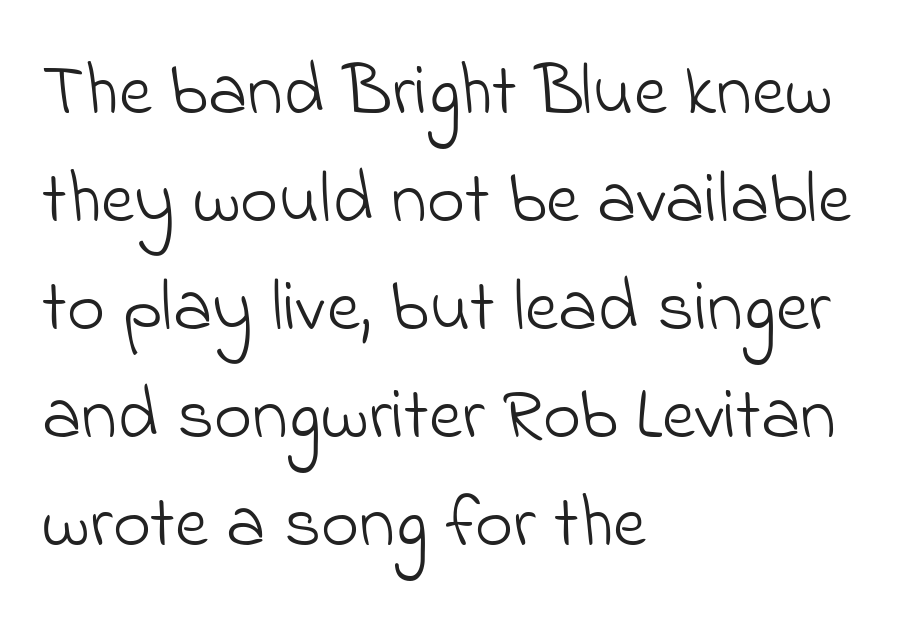
Q: Is the text bold? A: No.
Q: Is the typeface a serif or a sans-serif typeface? A: Sans-serif.
Q: Is the text underlined? A: No.
Q: How is the paragraph aligned? A: Left-aligned.
Q: Is the spacing between letters normal or unusually wide? A: Normal.
Q: Is the spacing between lines tight, normal or loose? A: Normal.
Q: Width (condensed, normal, or wide)? A: Normal.
Q: Stroke contrast? A: Low.
Q: x-height? A: Small.
Q: Monospaced? A: No.
